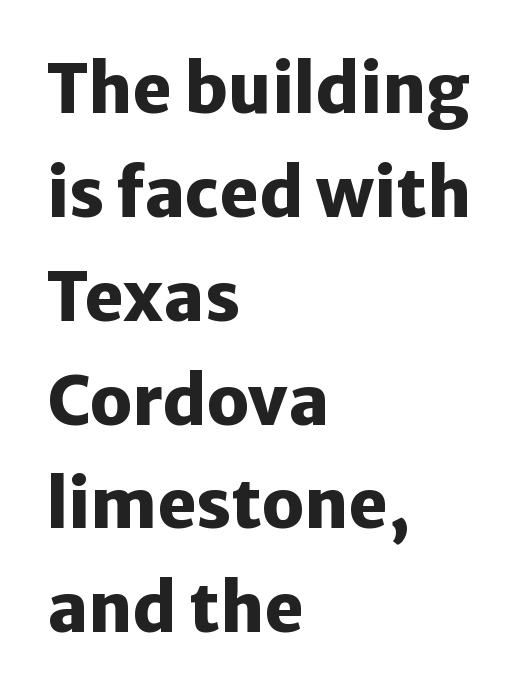
The image shows 67 px heavy sans-serif type, upright; set left-aligned, normal line spacing (1.55x), normal letter spacing, not underlined; low stroke contrast and a medium x-height.
